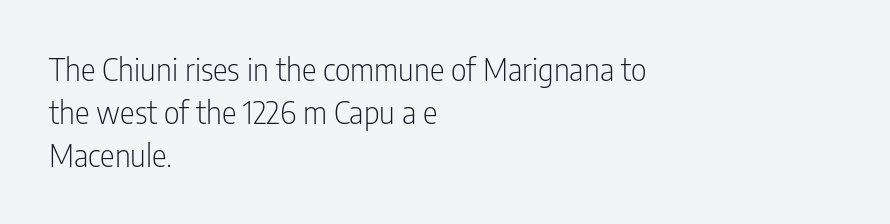
Q: Is the text bold? A: No.
Q: Is the text italic (slanted)? A: No, it is upright.
Q: Is the typeface a serif or a sans-serif typeface? A: Sans-serif.
Q: Is the text underlined? A: No.
Q: How is the paragraph aligned? A: Left-aligned.
Q: Is the spacing between letters normal or unusually wide? A: Normal.
Q: Is the spacing between lines tight, normal or loose? A: Normal.
Q: Width (condensed, normal, or wide)? A: Condensed.
Q: Stroke contrast? A: Low.
Q: x-height? A: Medium.
Q: Monospaced? A: No.
